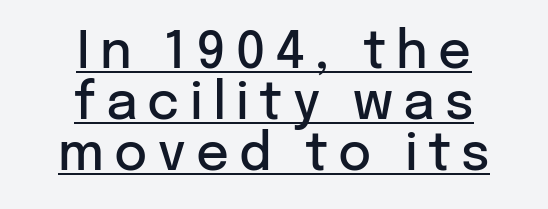
Serif or sans? Sans — the stroke terminals are bare. Underlining? Definitely there. This rendering uses center alignment, leaving both contours irregular but symmetric. You could not count columns in this text — the font is proportionally spaced.
